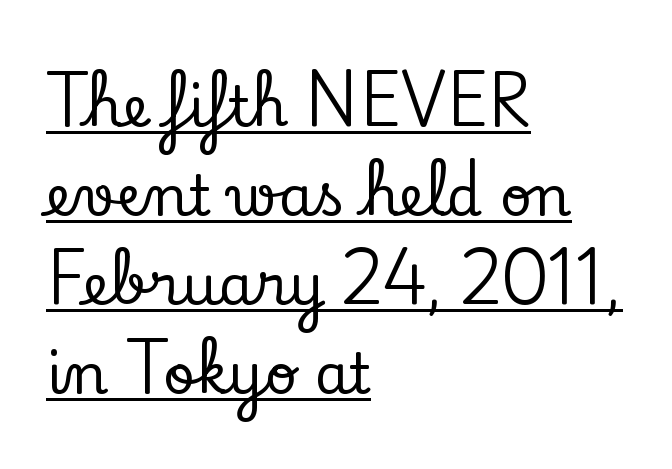
Q: Is the text italic (slanted)? A: No, it is upright.
Q: Is the text underlined? A: Yes.
Q: How is the paragraph aligned? A: Left-aligned.
Q: Is the spacing between letters normal or unusually wide? A: Normal.
Q: Is the spacing between lines tight, normal or loose? A: Normal.
Q: Width (condensed, normal, or wide)? A: Normal.
Q: Stroke contrast? A: Low.
Q: x-height? A: Small.
Q: Monospaced? A: No.
